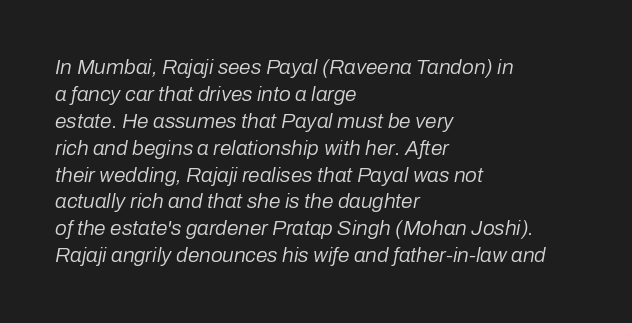
{"italic": "yes", "lean": "right", "slant_degrees": 10, "bold": "no", "underline": "no", "align": "left", "line_spacing": "normal", "line_spacing_ratio": 1.28, "letter_spacing": "normal", "letter_spacing_em": 0.0, "glyph_px": 21}
